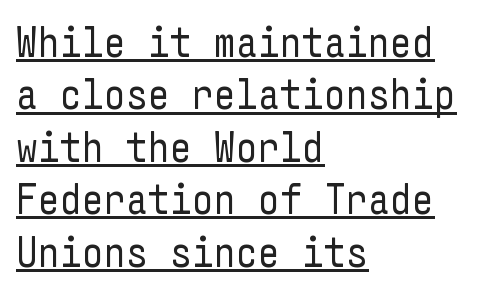
This sample is left-justified, so line endings fall wherever the words run out. Tracking value appears to be zero — textbook default spacing. The glyphs are accompanied by a horizontal stroke just below them. Grotesque or geometric, the face here clearly has no serifs. The lettering holds an erect, upright posture throughout. Compared with a typical body face, this is equally light or lighter still.
